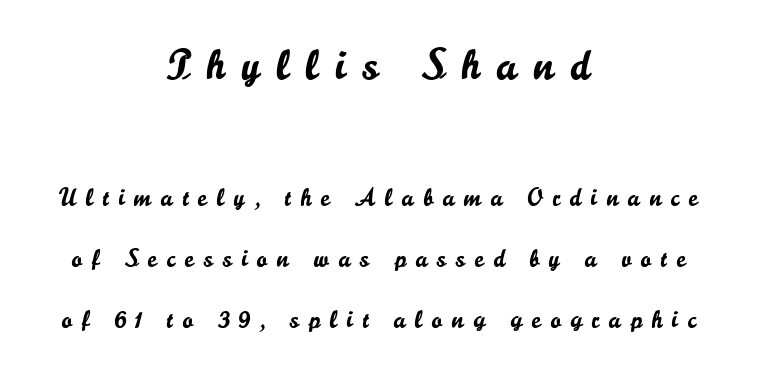
Q: Is the text italic (slanted)? A: Yes.
Q: Is the typeface a serif or a sans-serif typeface? A: Sans-serif.
Q: Is the text underlined? A: No.
Q: How is the paragraph aligned? A: Centered.
Q: Is the spacing between letters normal or unusually wide? A: Unusually wide.
Q: Is the spacing between lines tight, normal or loose? A: Loose.
Q: Which block of text is set in a larger size, the first (top) or the second (bottom)? A: The first (top) one.
Q: Width (condensed, normal, or wide)? A: Normal.
Q: Stroke contrast? A: Low.
Q: x-height? A: Small.
Q: Monospaced? A: No.
